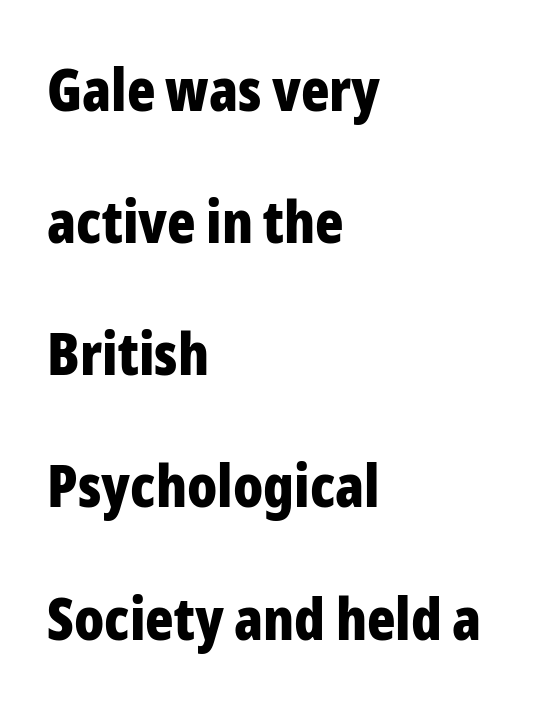
The image shows 59 px bold, condensed sans-serif type, upright; set left-aligned, loose line spacing (2.24x), normal letter spacing, not underlined; low stroke contrast and a medium x-height.
